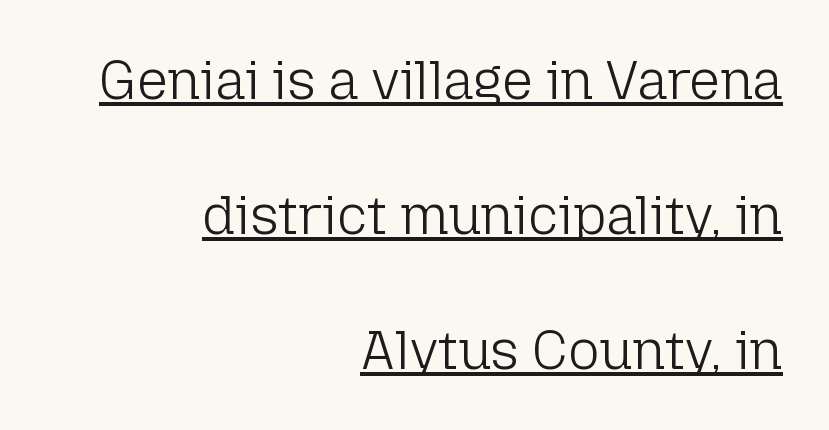
Compared with undecorated copy, this sample adds a rule below the words. Do the characters align in a grid? No, the font is proportional. Do the letters lean? They stand straight. Airy leading. Nobody touched the tracking dial on this one.
